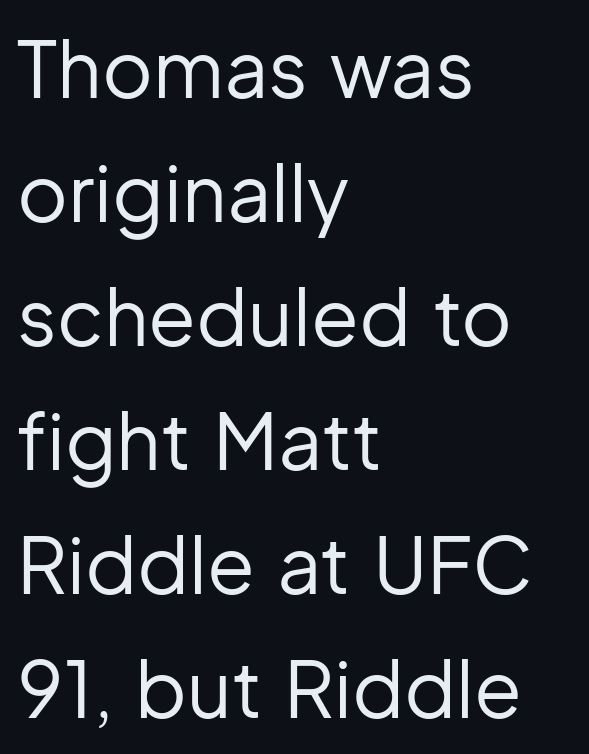
The image shows 78 px regular-weight sans-serif type, upright; set left-aligned, normal line spacing (1.59x), normal letter spacing, not underlined; low stroke contrast and a medium x-height.
